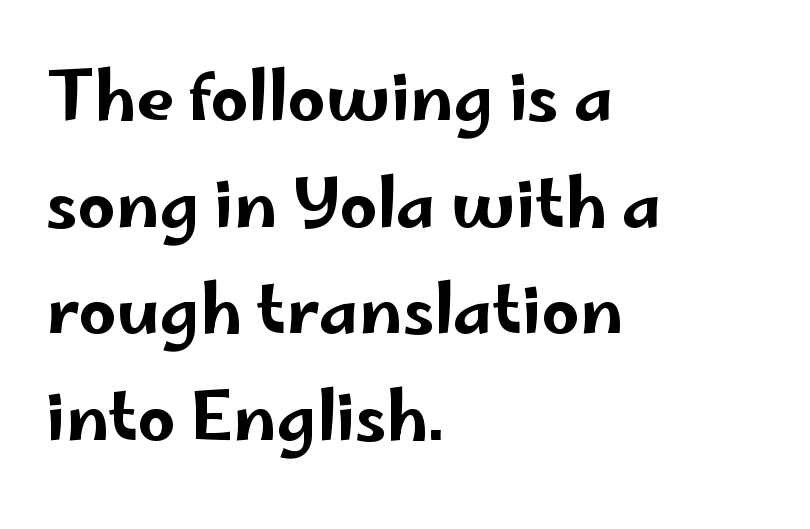
{"serif": "no", "italic": "no", "width": "wide", "stroke_contrast": "low", "x_height": "small", "monospaced": "no", "underline": "no", "align": "left", "line_spacing": "normal", "line_spacing_ratio": 1.59, "letter_spacing": "normal", "letter_spacing_em": 0.0, "glyph_px": 67}
